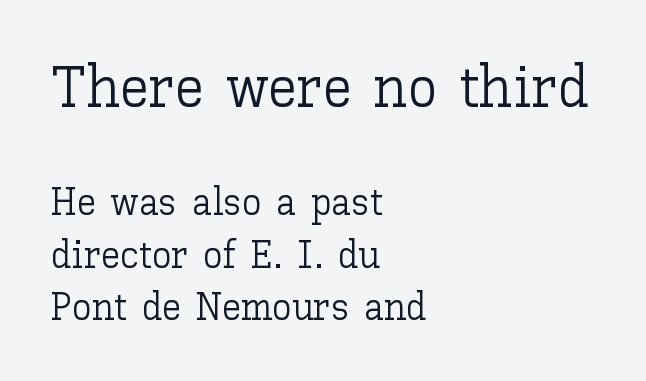
{"italic": "no", "bold": "no", "weight": "light", "width": "normal", "stroke_contrast": "low", "x_height": "medium", "monospaced": "no", "underline": "no", "align": "left", "line_spacing": "normal", "line_spacing_ratio": 1.34, "letter_spacing": "normal", "letter_spacing_em": 0.0, "larger_block": "first", "size_ratio": 1.51, "glyph_px": 59}
